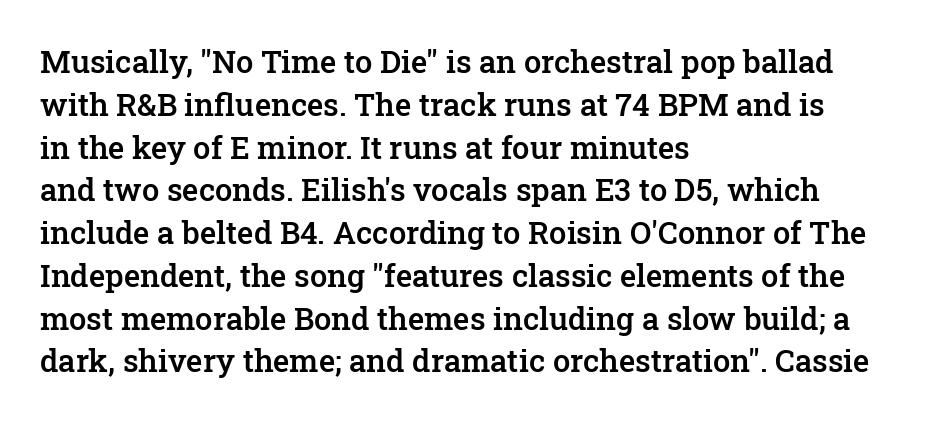
{"serif": "yes", "italic": "no", "bold": "semi", "weight": "semibold", "width": "normal", "stroke_contrast": "low", "x_height": "medium", "monospaced": "no", "underline": "no", "align": "left", "line_spacing": "normal", "line_spacing_ratio": 1.38, "letter_spacing": "normal", "letter_spacing_em": 0.0, "glyph_px": 31}
